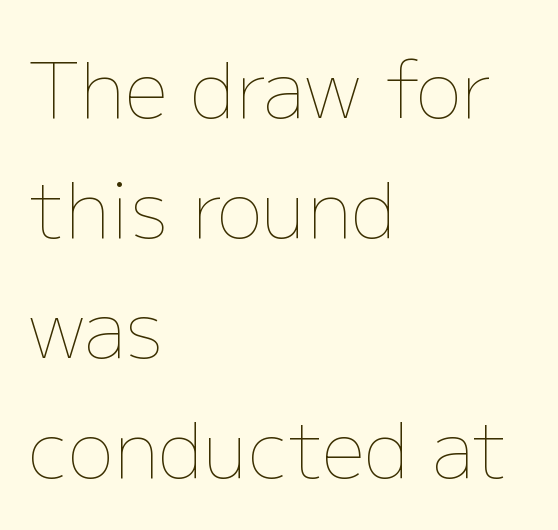
Baseline-to-baseline distance is the conventional proportion of letter height. The rag falls on the right side of this text block. Posture: vertical. Varying glyph widths throughout — classic text-font behaviour. The letters look calm and open, with moderate or lighter stems. The letterforms sit shoulder to shoulder at normal distance.
